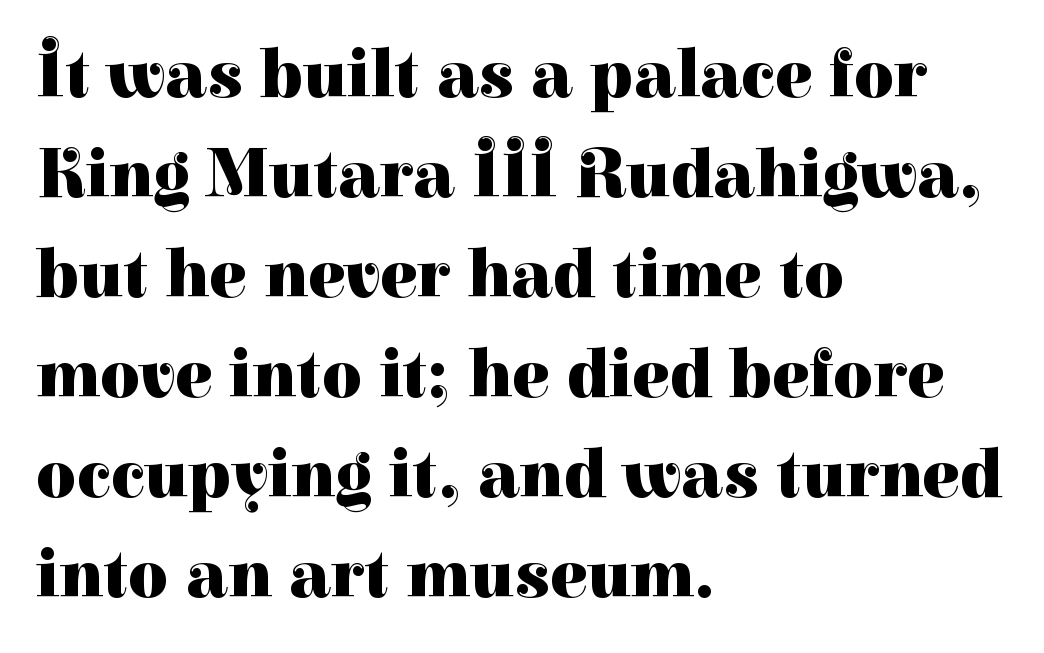
Ascenders rise straight up at ninety degrees. This is heavy type, rendered in bold. The lines are quadded left. This rendering employs a face with finishing strokes, i.e., a serif. This sample keeps an unexceptional amount of space between lines. Descenders are the only things crossing below the line.
